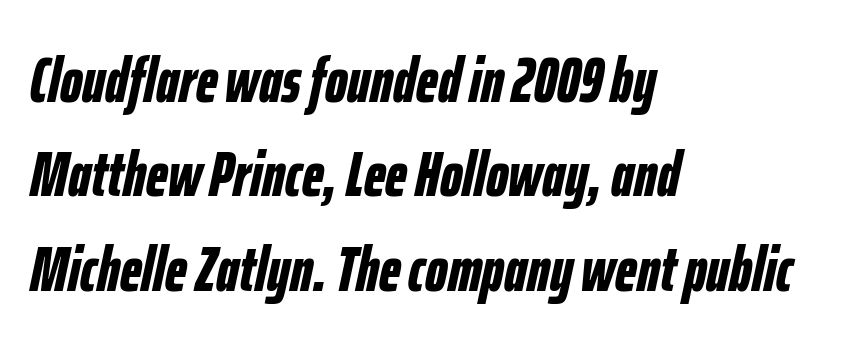
The face used here has the dense, thick strokes of a bold. Regular leading. The string is rendered with underlining switched off. The rendering uses natural spacing where letterforms have individual widths. Compared with typical body copy, the letter spacing here is the same.
